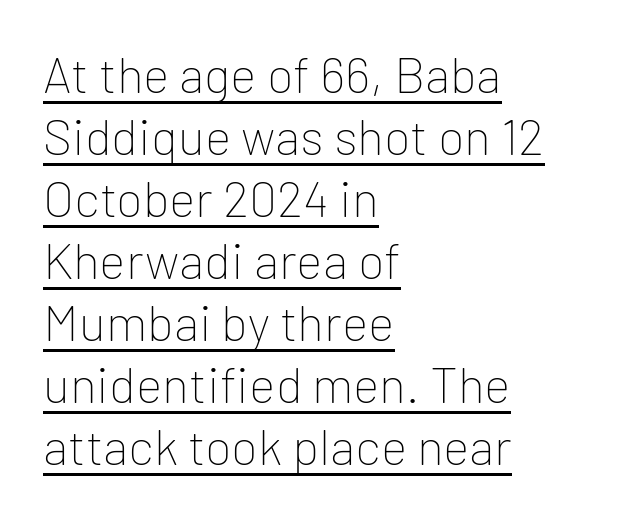
Think of a printed novel: that variable character pitch is what you see here. These lines stack with their left ends in a neat column. Does extra space separate the letters? No, they use regular spacing. Posture: straight, roman, zero tilt.
